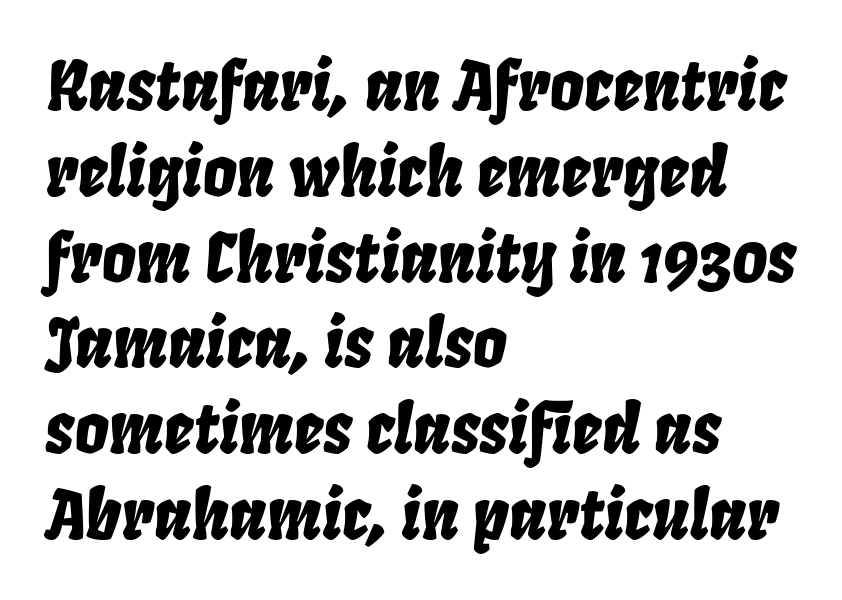
There's an unmistakable incline to the writing here. Layout note: lines flush left. Successive baselines arrive at the customary interval. The gaps between neighbouring characters are ordinary and unremarkable.
